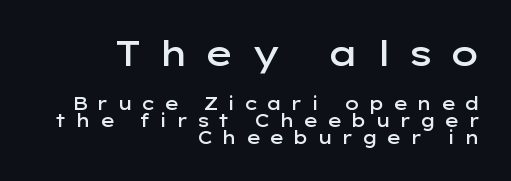
The image shows 35 px semibold, wide sans-serif type, upright; set right-aligned, tight line spacing (0.95x), unusually wide letter spacing (+0.46 em), not underlined; the first (top) block is 1.94x larger; low stroke contrast and a medium x-height.
